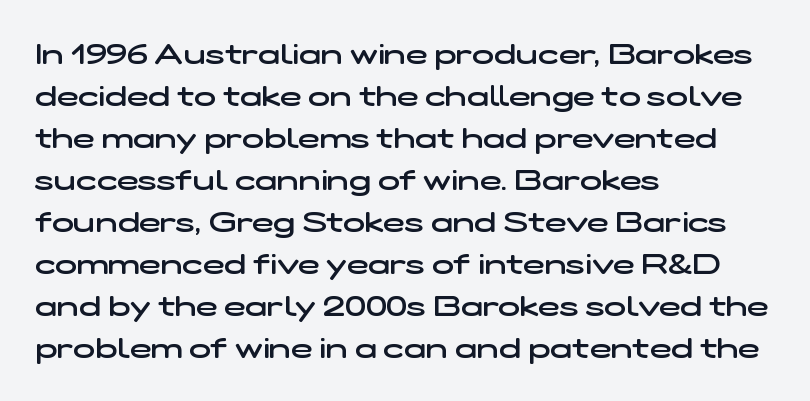
The image shows 29 px semibold, wide sans-serif type; set left-aligned, normal line spacing (1.45x), normal letter spacing, not underlined; low stroke contrast and a medium x-height.
